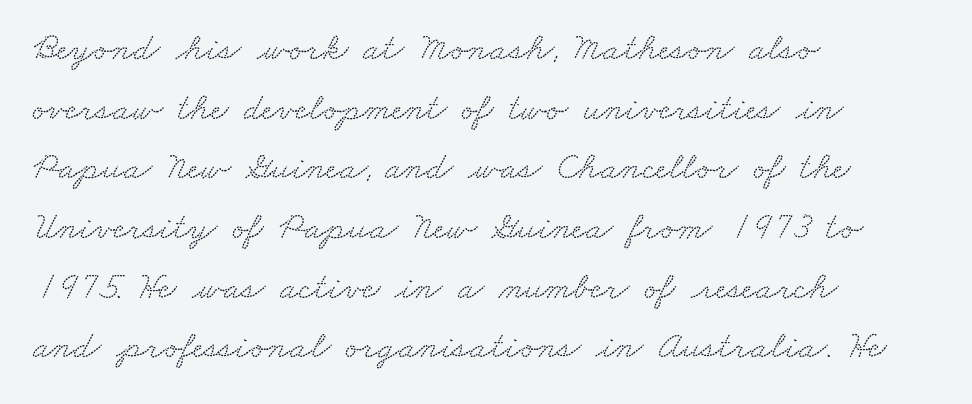
Q: Is the text underlined? A: No.
Q: How is the paragraph aligned? A: Left-aligned.
Q: Is the spacing between letters normal or unusually wide? A: Normal.
Q: Is the spacing between lines tight, normal or loose? A: Normal.
Q: Width (condensed, normal, or wide)? A: Wide.
Q: Stroke contrast? A: Low.
Q: x-height? A: Small.
Q: Monospaced? A: No.
